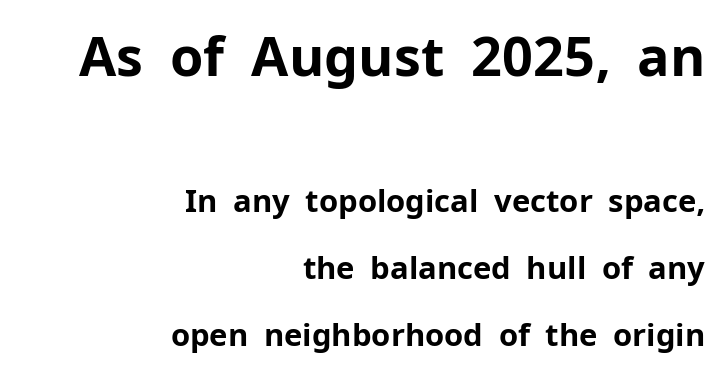
Q: Is the text bold? A: Yes.
Q: Is the text italic (slanted)? A: No, it is upright.
Q: Is the typeface a serif or a sans-serif typeface? A: Sans-serif.
Q: Is the text underlined? A: No.
Q: How is the paragraph aligned? A: Right-aligned.
Q: Is the spacing between letters normal or unusually wide? A: Normal.
Q: Is the spacing between lines tight, normal or loose? A: Loose.
Q: Which block of text is set in a larger size, the first (top) or the second (bottom)? A: The first (top) one.
Q: Width (condensed, normal, or wide)? A: Normal.
Q: Stroke contrast? A: Low.
Q: x-height? A: Medium.
Q: Monospaced? A: No.
